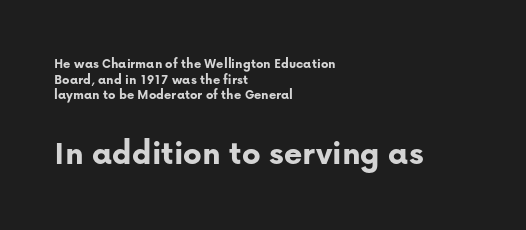
{"serif": "no", "italic": "no", "bold": "yes", "weight": "bold", "width": "normal", "stroke_contrast": "low", "x_height": "medium", "monospaced": "no", "underline": "no", "align": "left", "line_spacing": "tight", "line_spacing_ratio": 1.11, "letter_spacing": "normal", "letter_spacing_em": 0.0, "larger_block": "second", "size_ratio": 2.5, "glyph_px": 35}
